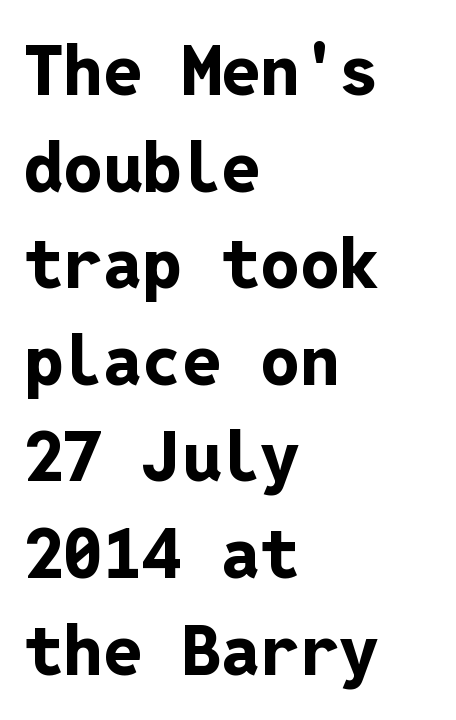
Compared with a centered layout, this one pins lines to the left instead. Check under the words: just untouched page. Compared with an ordinary text face, these strokes are far heavier — a full bold. Spacing verdict: monospaced, one width for all characters.
